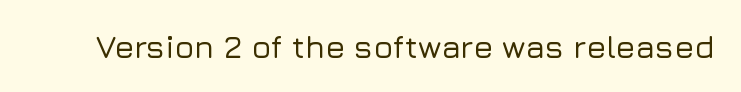
{"serif": "no", "italic": "no", "width": "normal", "stroke_contrast": "low", "x_height": "medium", "monospaced": "no", "underline": "no", "letter_spacing": "normal", "letter_spacing_em": 0.0, "glyph_px": 32}
